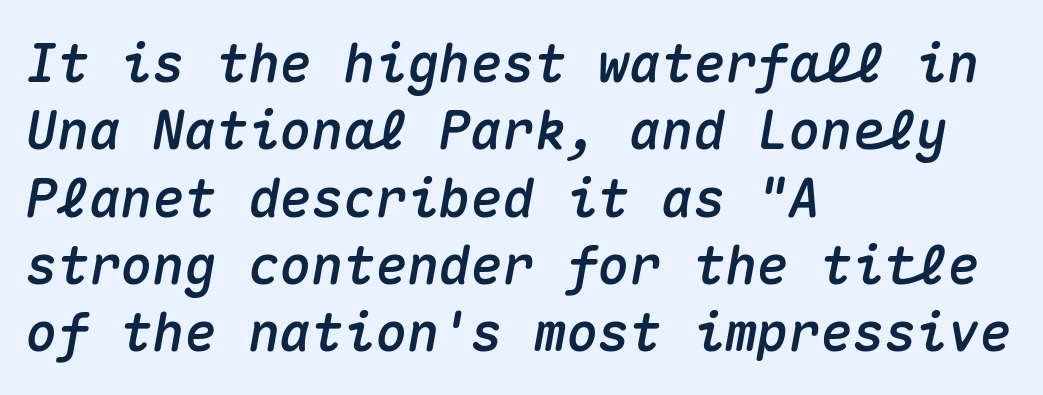
The image shows 53 px text type, italic (leaning right), monospaced; set left-aligned, normal line spacing (1.27x), normal letter spacing, not underlined; medium stroke contrast and a medium x-height.
